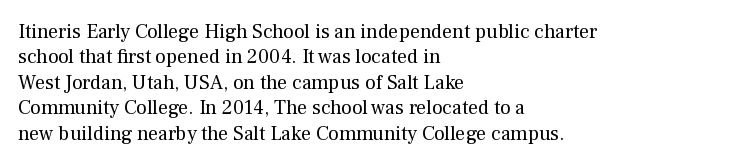
{"italic": "no", "bold": "no", "underline": "no", "align": "left", "line_spacing": "normal", "line_spacing_ratio": 1.27, "letter_spacing": "normal", "letter_spacing_em": 0.0, "glyph_px": 20}
